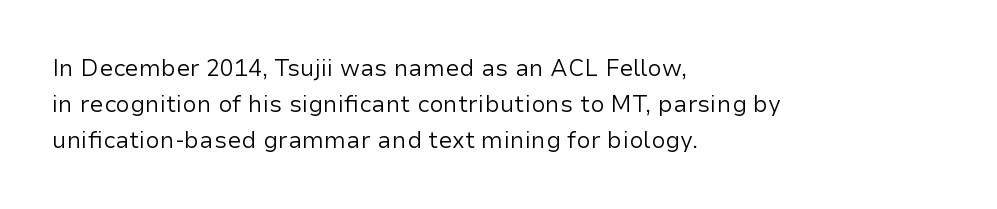
Q: Is the text bold? A: No.
Q: Is the text italic (slanted)? A: No, it is upright.
Q: Is the text underlined? A: No.
Q: How is the paragraph aligned? A: Left-aligned.
Q: Is the spacing between letters normal or unusually wide? A: Normal.
Q: Is the spacing between lines tight, normal or loose? A: Normal.
